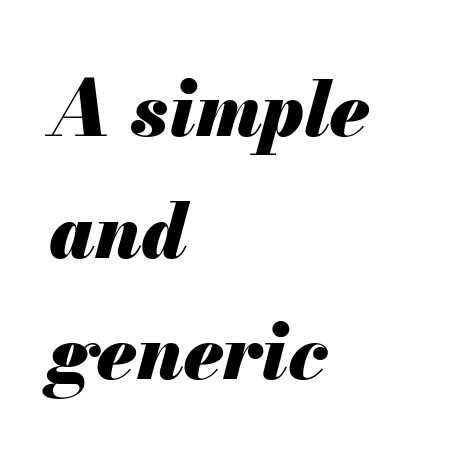
{"italic": "yes", "lean": "right", "slant_degrees": 13, "bold": "yes", "weight": "heavy", "width": "normal", "stroke_contrast": "medium", "x_height": "small", "monospaced": "no", "underline": "no", "align": "left", "line_spacing": "normal", "line_spacing_ratio": 1.58, "letter_spacing": "normal", "letter_spacing_em": 0.0, "glyph_px": 77}
